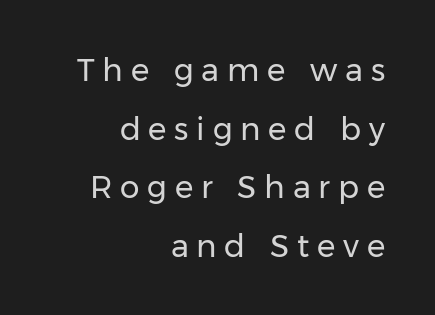
Plain, unruled lines of type. Look at the bottom of the vertical strokes: they stop flat, with no serifs. Spacing verdict: proportional, widths tailored to each character. These glyphs show unthickened strokes, regular width or finer. This is the regular roman posture of the typeface.
